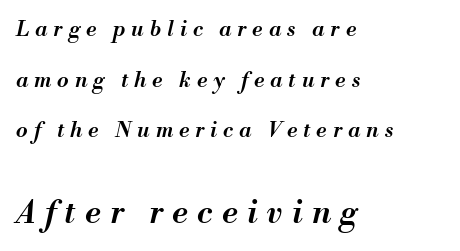
Q: Is the text bold? A: Semi-bold.
Q: Is the text italic (slanted)? A: Yes, it leans right by about 13 degrees.
Q: Is the text underlined? A: No.
Q: How is the paragraph aligned? A: Left-aligned.
Q: Is the spacing between letters normal or unusually wide? A: Unusually wide.
Q: Is the spacing between lines tight, normal or loose? A: Loose.
Q: Which block of text is set in a larger size, the first (top) or the second (bottom)? A: The second (bottom) one.
Q: Width (condensed, normal, or wide)? A: Normal.
Q: Stroke contrast? A: Medium.
Q: x-height? A: Small.
Q: Monospaced? A: No.
